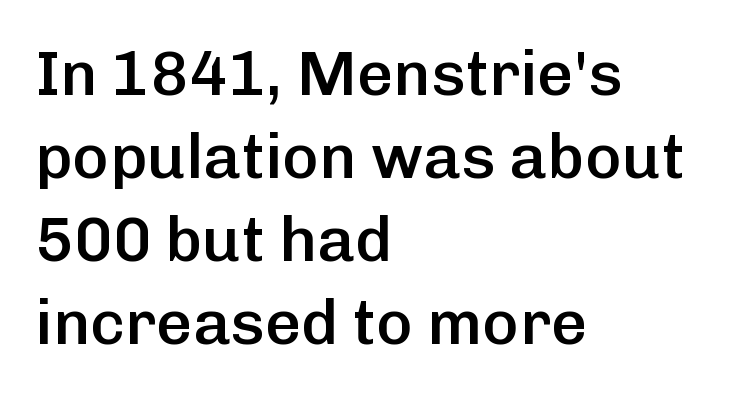
Q: Is the text bold? A: Semi-bold.
Q: Is the text italic (slanted)? A: No, it is upright.
Q: Is the typeface a serif or a sans-serif typeface? A: Sans-serif.
Q: Is the text underlined? A: No.
Q: How is the paragraph aligned? A: Left-aligned.
Q: Is the spacing between letters normal or unusually wide? A: Normal.
Q: Is the spacing between lines tight, normal or loose? A: Normal.
Q: Width (condensed, normal, or wide)? A: Normal.
Q: Stroke contrast? A: Low.
Q: x-height? A: Medium.
Q: Monospaced? A: No.
